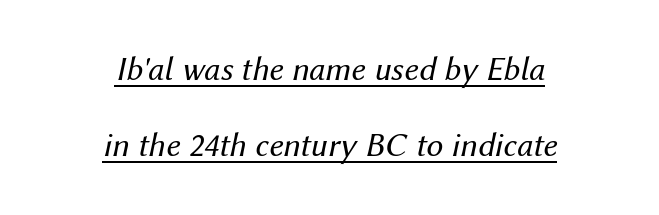
The image shows 34 px regular-weight type, italic (leaning right); set centered, loose line spacing (2.24x), normal letter spacing, underlined; medium stroke contrast and a medium x-height.
